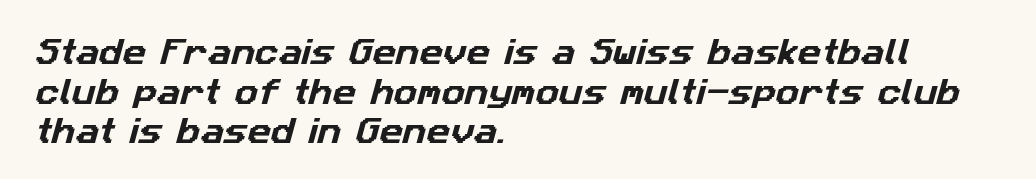
{"serif": "no", "width": "normal", "stroke_contrast": "low", "x_height": "medium", "monospaced": "no", "underline": "no", "align": "left", "line_spacing": "normal", "line_spacing_ratio": 1.37, "letter_spacing": "normal", "letter_spacing_em": 0.0, "glyph_px": 29}
